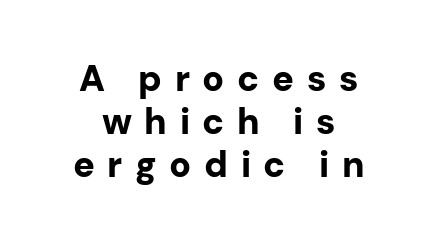
{"serif": "no", "italic": "no", "bold": "yes", "weight": "bold", "width": "normal", "stroke_contrast": "low", "x_height": "medium", "monospaced": "no", "underline": "no", "line_spacing_ratio": 1.2, "letter_spacing": "wide", "letter_spacing_em": 0.35, "glyph_px": 36}
